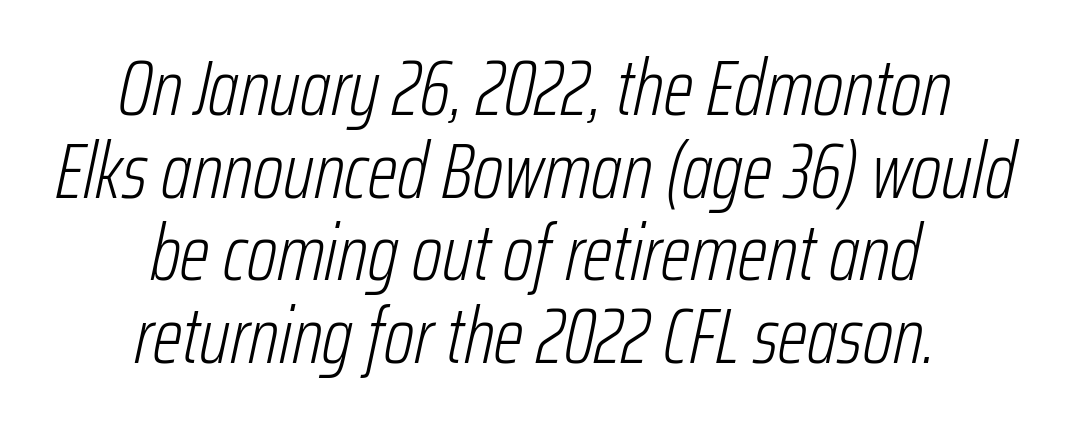
{"italic": "yes", "lean": "right", "slant_degrees": 12, "bold": "no", "weight": "light", "width": "condensed", "stroke_contrast": "low", "x_height": "medium", "monospaced": "no", "underline": "no", "align": "center", "line_spacing": "tight", "line_spacing_ratio": 1.06, "letter_spacing": "normal", "letter_spacing_em": 0.0, "glyph_px": 78}
